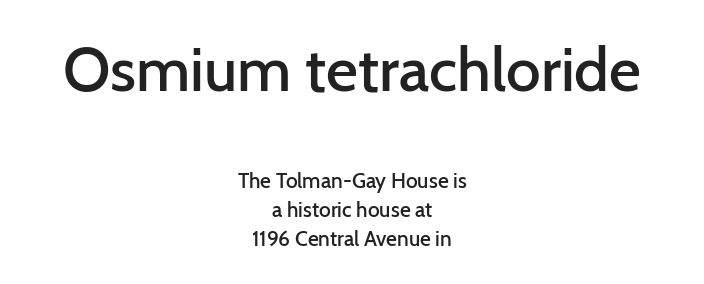
The specimen reads as upright at a glance. Notice how the passage keeps no hard edge, just a central spine. Characters follow at the spacing the type designer built in. Emphasis by weight is partial: semibold. Between these two stacked blocks, the higher one wins on size. Lines of text with bare space underneath.
